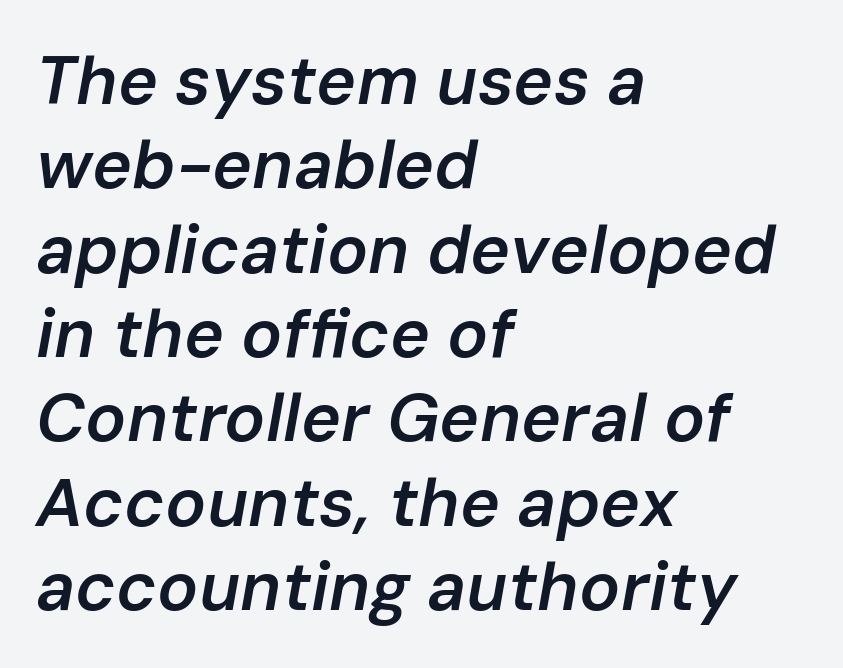
Q: Is the text bold? A: Semi-bold.
Q: Is the text italic (slanted)? A: Yes, it leans right by about 10 degrees.
Q: Is the text underlined? A: No.
Q: How is the paragraph aligned? A: Left-aligned.
Q: Is the spacing between letters normal or unusually wide? A: Normal.
Q: Width (condensed, normal, or wide)? A: Normal.
Q: Stroke contrast? A: Low.
Q: x-height? A: Medium.
Q: Monospaced? A: No.
